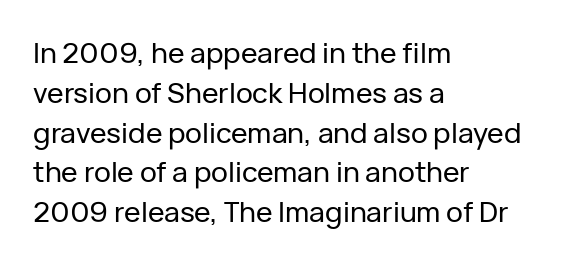
{"serif": "no", "italic": "no", "width": "normal", "stroke_contrast": "low", "x_height": "medium", "monospaced": "no", "underline": "no", "align": "left", "line_spacing": "normal", "line_spacing_ratio": 1.42, "letter_spacing": "normal", "letter_spacing_em": 0.0, "glyph_px": 28}
